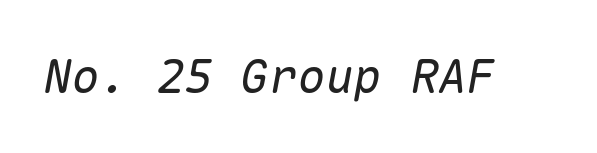
Looks like terminal output: every glyph gets an equal slot. This rendering features lettering with no underline. Inter-character spacing is left at the font's built-in metrics. Looking at the ascenders, they clearly lean.
